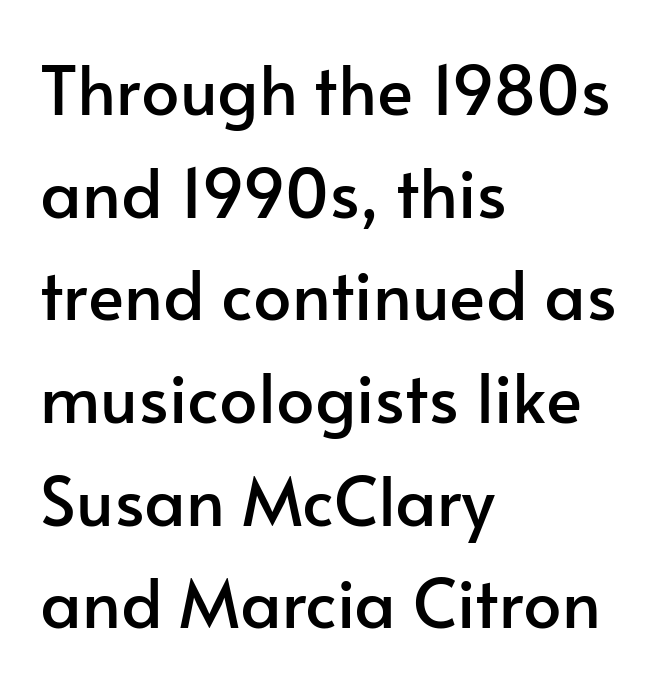
Q: Is the text italic (slanted)? A: No, it is upright.
Q: Is the typeface a serif or a sans-serif typeface? A: Sans-serif.
Q: Is the text underlined? A: No.
Q: How is the paragraph aligned? A: Left-aligned.
Q: Is the spacing between letters normal or unusually wide? A: Normal.
Q: Is the spacing between lines tight, normal or loose? A: Normal.
Q: Width (condensed, normal, or wide)? A: Normal.
Q: Stroke contrast? A: Low.
Q: x-height? A: Small.
Q: Monospaced? A: No.
